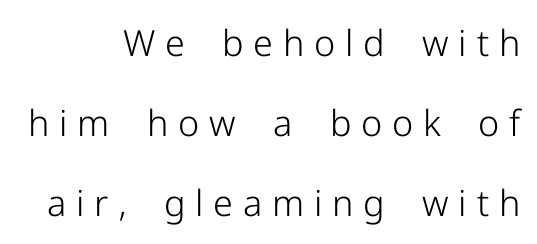
Q: Is the text bold? A: No.
Q: Is the text italic (slanted)? A: No, it is upright.
Q: Is the typeface a serif or a sans-serif typeface? A: Sans-serif.
Q: Is the text underlined? A: No.
Q: How is the paragraph aligned? A: Right-aligned.
Q: Is the spacing between letters normal or unusually wide? A: Unusually wide.
Q: Is the spacing between lines tight, normal or loose? A: Loose.
Q: Width (condensed, normal, or wide)? A: Normal.
Q: Stroke contrast? A: Low.
Q: x-height? A: Medium.
Q: Monospaced? A: No.
